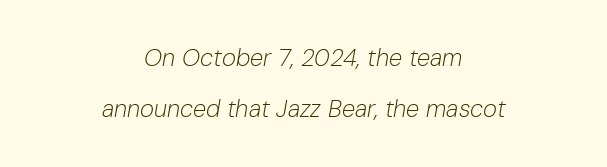
Q: Is the text bold? A: No.
Q: Is the text italic (slanted)? A: Yes, it leans right by about 10 degrees.
Q: Is the text underlined? A: No.
Q: How is the paragraph aligned? A: Centered.
Q: Is the spacing between letters normal or unusually wide? A: Normal.
Q: Is the spacing between lines tight, normal or loose? A: Loose.
